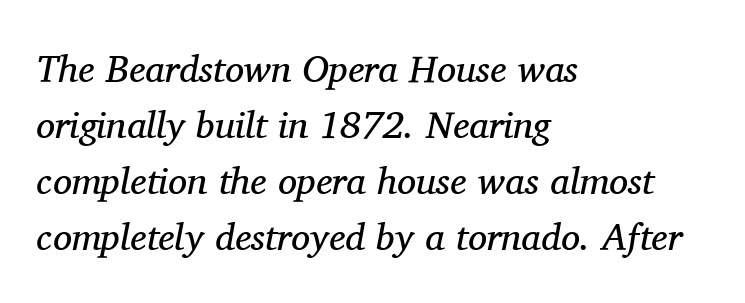
{"serif": "yes", "italic": "yes", "lean": "right", "slant_degrees": 11, "bold": "no", "weight": "regular", "width": "normal", "stroke_contrast": "medium", "x_height": "medium", "monospaced": "no", "underline": "no", "align": "left", "line_spacing": "normal", "line_spacing_ratio": 1.47, "letter_spacing": "normal", "letter_spacing_em": 0.0, "glyph_px": 38}
